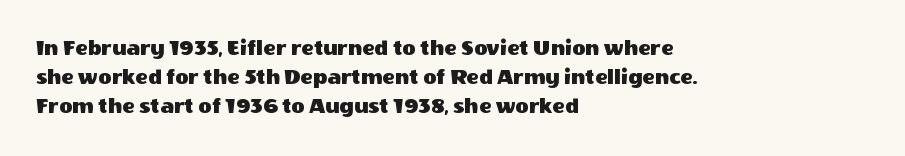
Q: Is the text italic (slanted)? A: No, it is upright.
Q: Is the text underlined? A: No.
Q: How is the paragraph aligned? A: Left-aligned.
Q: Is the spacing between letters normal or unusually wide? A: Normal.
Q: Is the spacing between lines tight, normal or loose? A: Normal.
